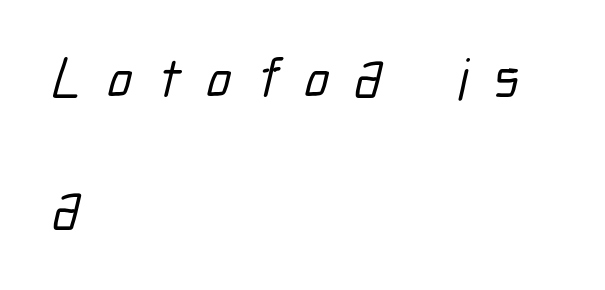
The image shows 57 px condensed sans-serif type; set left-aligned, loose line spacing (2.31x), unusually wide letter spacing (+0.44 em), not underlined; low stroke contrast and a medium x-height.
